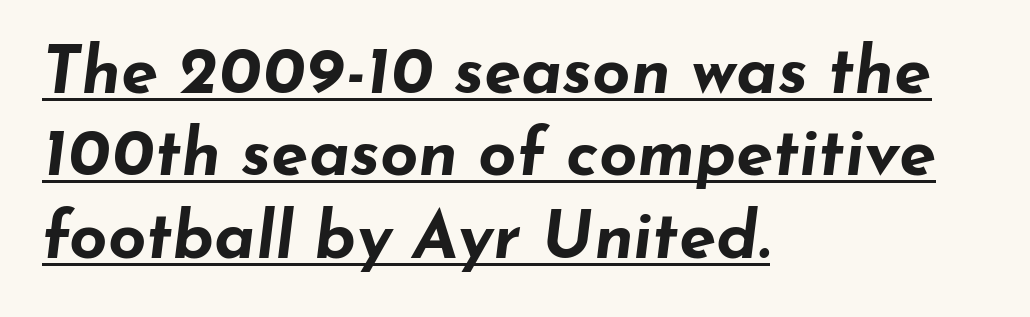
The face used here has the dense, thick strokes of a bold. Standard letterfit; no display-style spreading of the glyphs. Do the characters align in a grid? No, the font is proportional. Compared with ordinary roman type, these characters are visibly tilted. The ragged edge is on the right, which tells us the setting is flush left.
